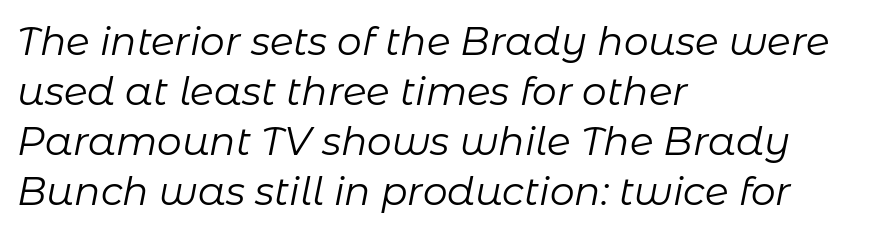
Q: Is the text bold? A: No.
Q: Is the text italic (slanted)? A: Yes, it leans right by about 11 degrees.
Q: Is the text underlined? A: No.
Q: How is the paragraph aligned? A: Left-aligned.
Q: Is the spacing between letters normal or unusually wide? A: Normal.
Q: Is the spacing between lines tight, normal or loose? A: Normal.
Q: Width (condensed, normal, or wide)? A: Normal.
Q: Stroke contrast? A: Low.
Q: x-height? A: Medium.
Q: Monospaced? A: No.
